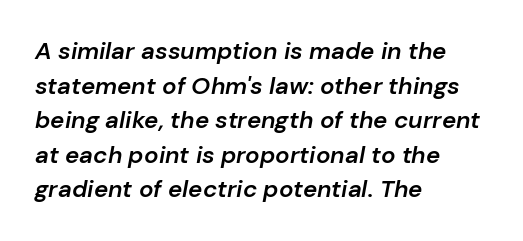
Quick note: italic. Letter spacing: default. On the weight axis this lands at semibold, roughly 600. Compared with a centered layout, this one pins lines to the left instead. Horizontal bands of white between lines are of average thickness.
